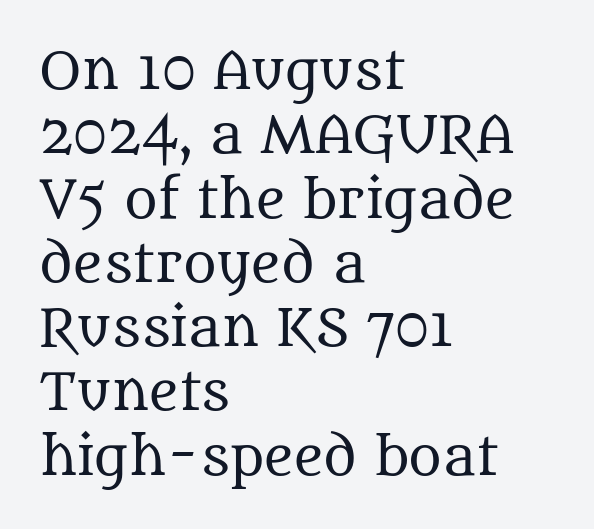
Here the glyphs are tracked normally, forming tight word shapes. A classic flush-left, rag-right setting is used for this passage. In terms of letterform style, serifs are clearly present. Reading down the column, the eye jumps a familiar distance to each next line. Do the characters align in a grid? No, the font is proportional. Characters remain perfectly vertical along every line.
